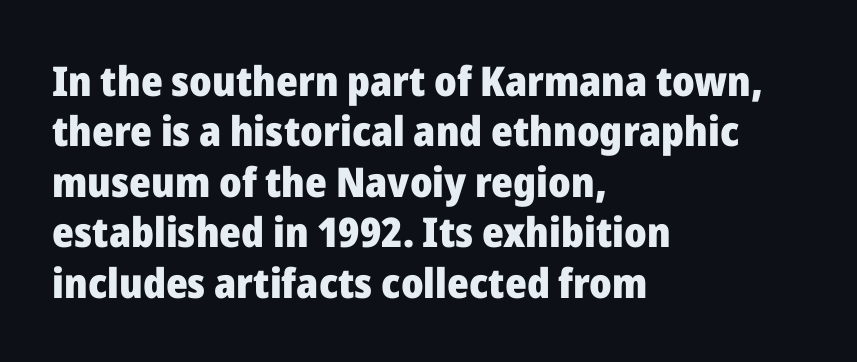
Looks like regular typesetting: each glyph gets only the width it needs. The text block is weighted toward the left margin, trailing off unevenly rightward. Quick note: not italic, upright. The glyphs in this specimen are sans serif. These lines carry a lot of weight — the face is fully bold.
